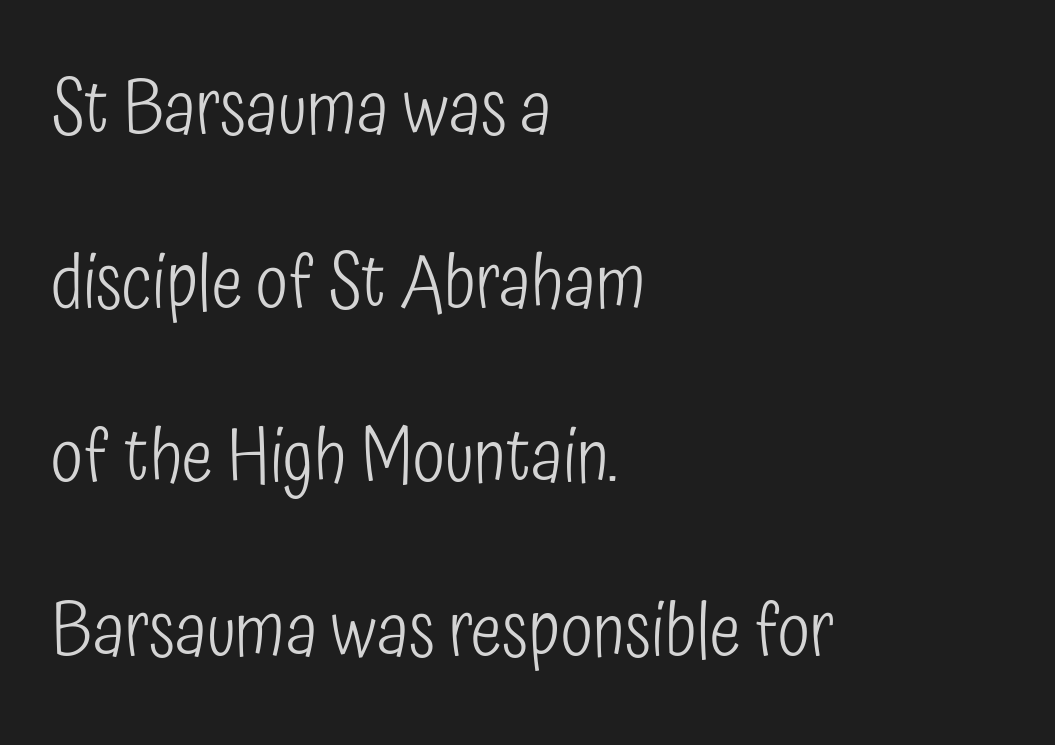
The image shows 74 px light, condensed sans-serif type, upright; set left-aligned, loose line spacing (2.35x), normal letter spacing, not underlined; low stroke contrast and a medium x-height.
